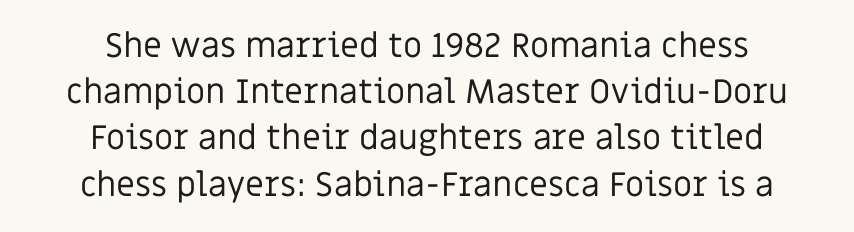
The image shows 34 px regular-weight sans-serif type, upright; set centered, normal line spacing (1.36x), normal letter spacing, not underlined; low stroke contrast and a large x-height.
